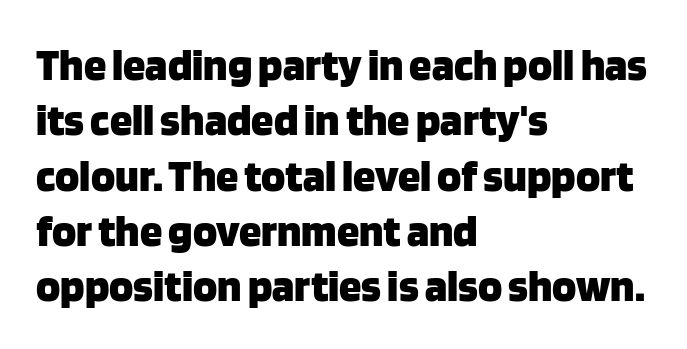
Each line starts at the same left margin while the right side varies. These words are printed bold, with thick strokes throughout. Vertical strokes here are truly vertical. The strip under each line holds only bare page. A typesetter would call this zero additional tracking.
